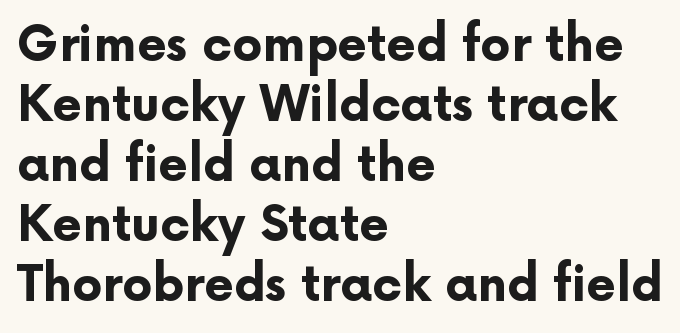
The rendering anchors every line to the left-hand side. This sample uses a sans-serif face. The strip under each line holds only bare page. Do the characters align in a grid? No, the font is proportional.
